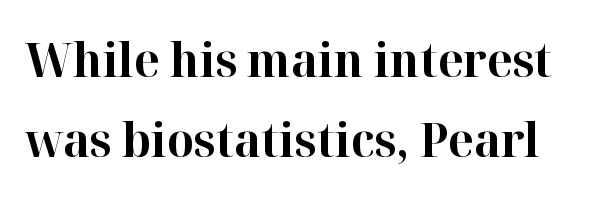
The image shows 48 px bold serif type, upright; set normal line spacing (1.67x), normal letter spacing, not underlined; high stroke contrast and a medium x-height.
